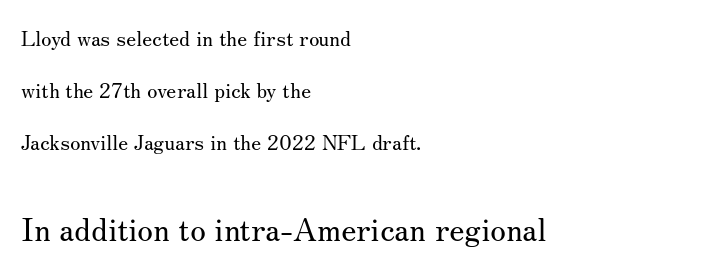
Summary of weight: not heavy and not bold. The passage shown is not underscored anywhere. The typography opts for an upright posture over an oblique one. The text block is weighted toward the left margin, trailing off unevenly rightward. A student would notice the bottom passage is typeset larger than what precedes it.
